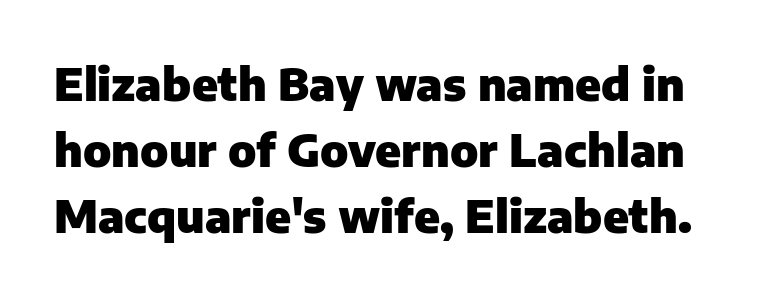
The image shows 45 px heavy sans-serif type, upright; set normal line spacing (1.47x), normal letter spacing, not underlined; low stroke contrast and a medium x-height.
